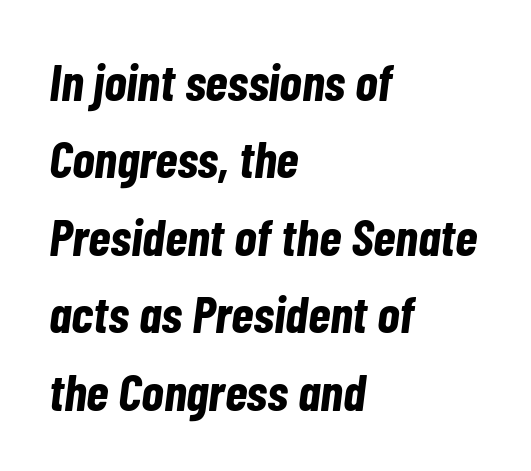
The image shows 52 px bold, condensed type, italic (leaning right); set left-aligned, normal line spacing (1.49x), normal letter spacing, not underlined; low stroke contrast and a medium x-height.
